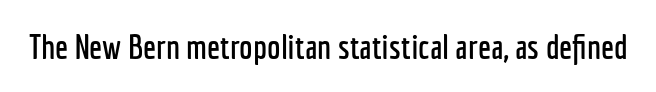
Here the designer chose a conventional face with non-uniform glyph widths. Descenders hang freely into open space. Spacing between characters is what you'd get straight out of the box. Every stem runs plumb, perpendicular to the baseline.
